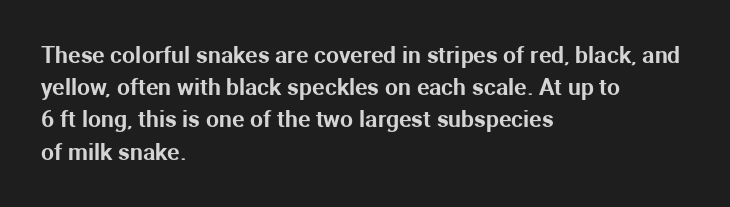
The image shows 23 px text type, upright; set left-aligned, normal line spacing (1.4x), normal letter spacing, not underlined.
